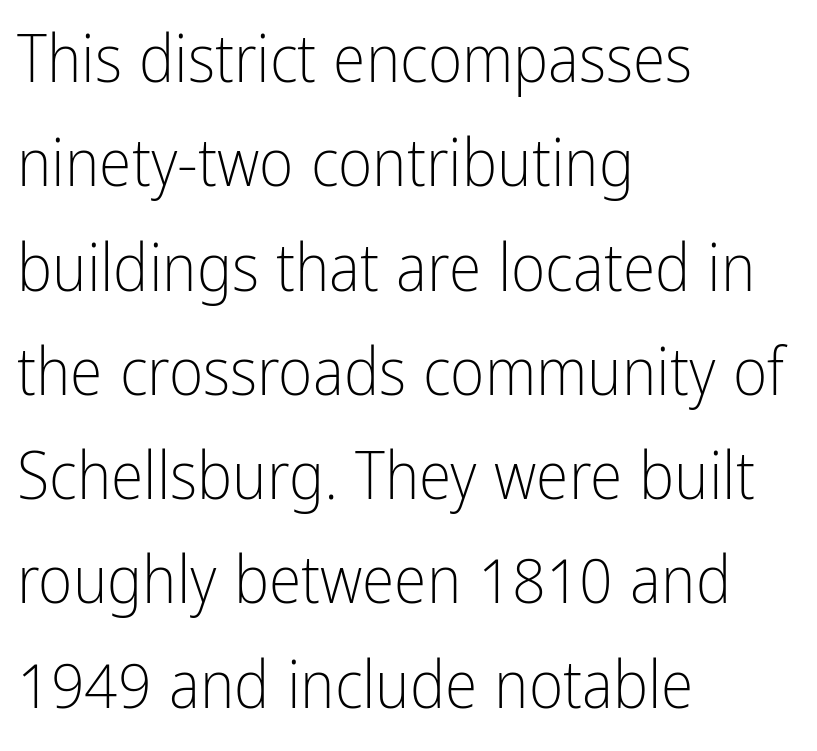
The lettering holds an erect, upright posture throughout. This sample has the flowing, uneven cadence of proportional lettering. Decoration check: the copy has no underline. Leading: standard.
